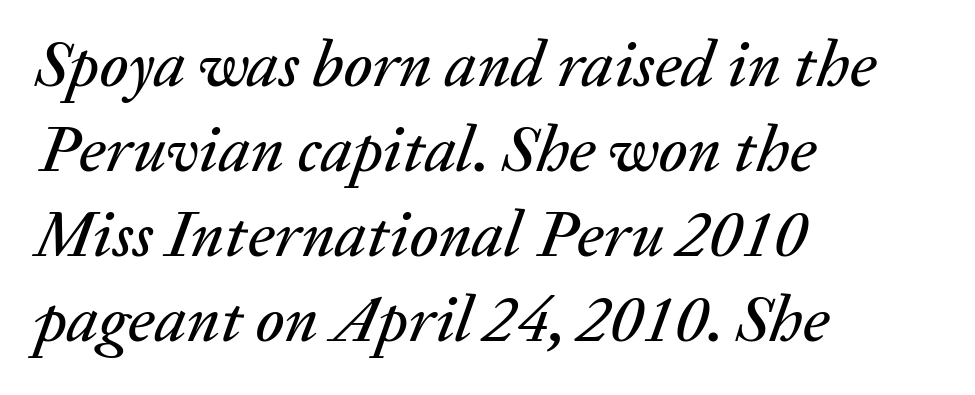
{"italic": "yes", "lean": "right", "slant_degrees": 20, "width": "normal", "stroke_contrast": "medium", "x_height": "medium", "monospaced": "no", "underline": "no", "align": "left", "line_spacing": "normal", "line_spacing_ratio": 1.29, "letter_spacing": "normal", "letter_spacing_em": 0.0, "glyph_px": 66}
